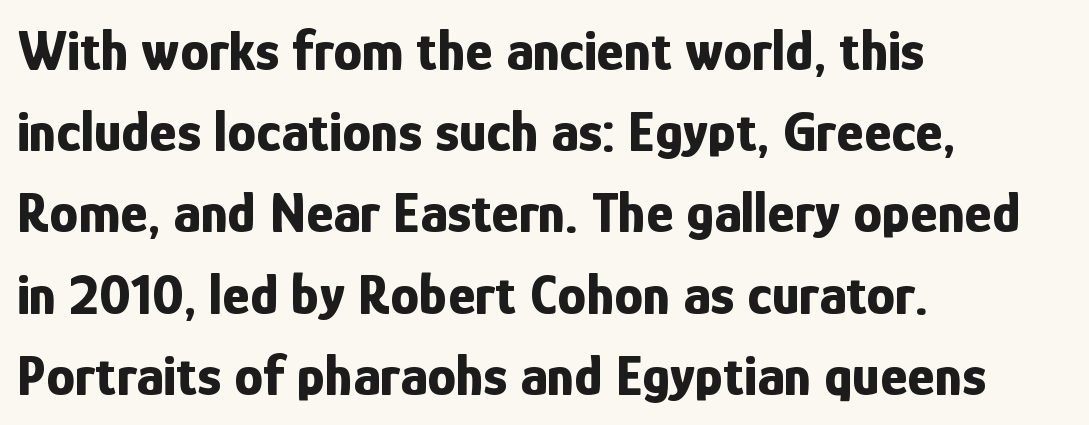
The image shows 58 px bold, condensed sans-serif type, upright; set left-aligned, normal line spacing (1.4x), normal letter spacing, not underlined; low stroke contrast and a medium x-height.
